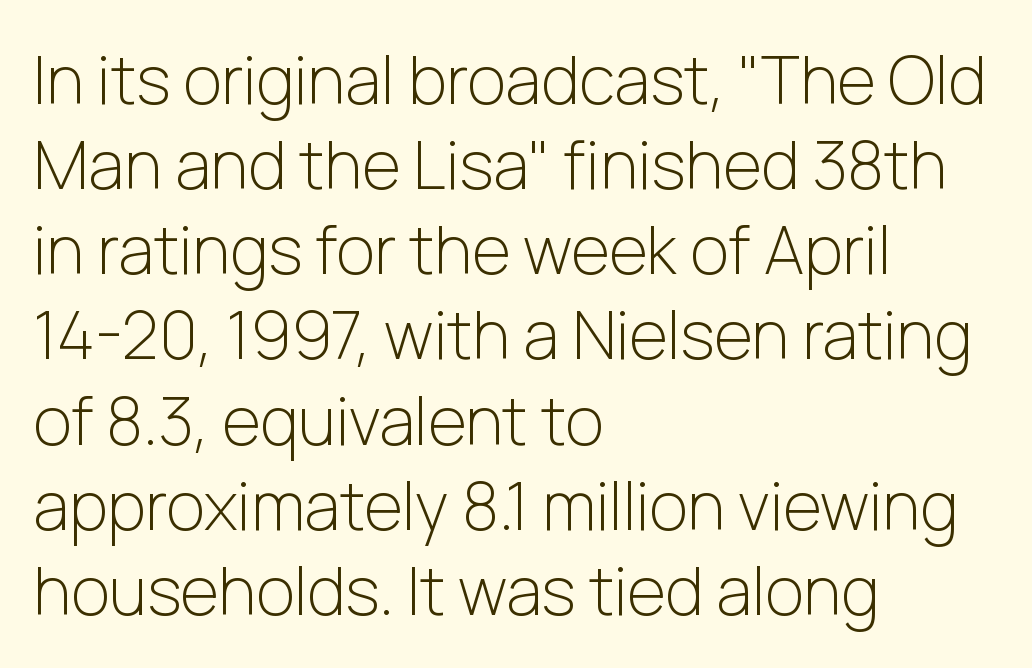
The image shows 66 px light sans-serif type, upright; set left-aligned, normal line spacing (1.29x), normal letter spacing, not underlined; low stroke contrast and a medium x-height.
